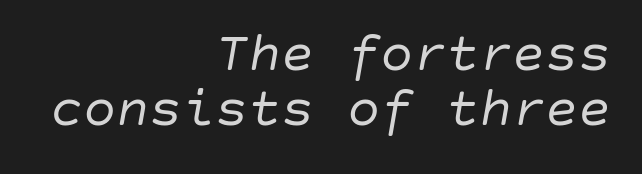
Is the block centered? No — it sits flush against the right margin. There's an unmistakable incline to the writing here. The zone under the glyphs is completely vacant. These glyphs show unthickened strokes, regular width or finer. Does extra space separate the letters? No, they use regular spacing.
